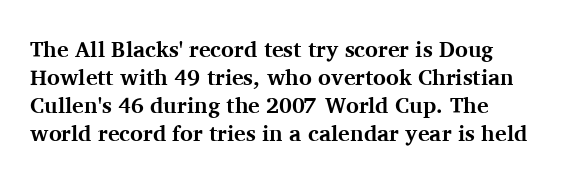
The passage is arranged the way most books set body copy — flush left. No word sits above an underline. Nobody touched the tracking dial on this one. Stroke thickness is high; the sample reads as a true bold.
